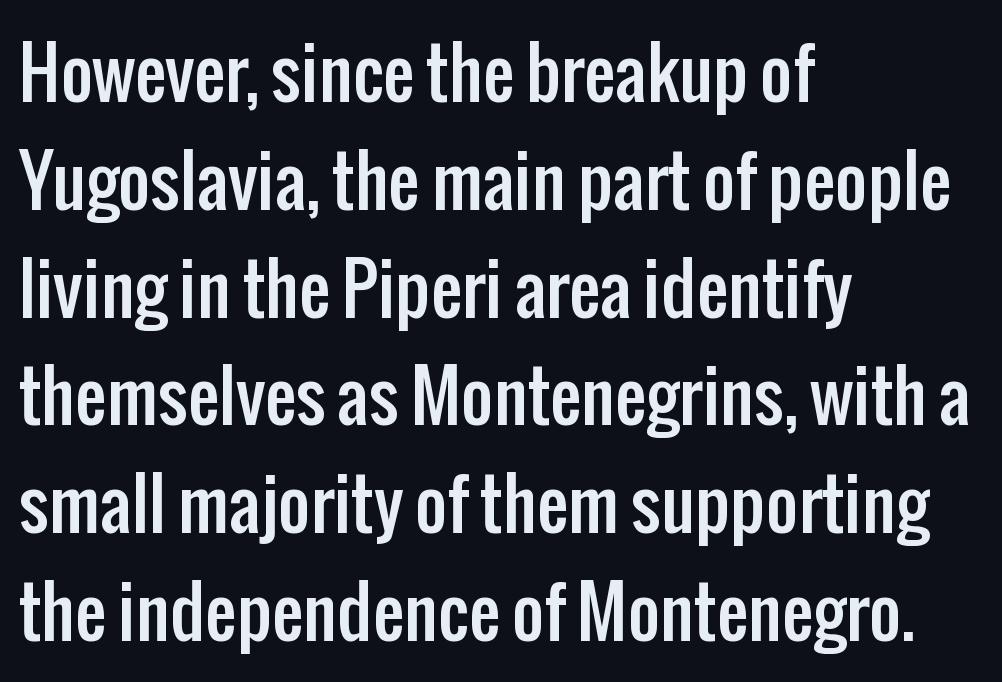
The image shows 70 px condensed sans-serif type, upright; set left-aligned, normal line spacing (1.54x), normal letter spacing, not underlined; low stroke contrast and a medium x-height.
